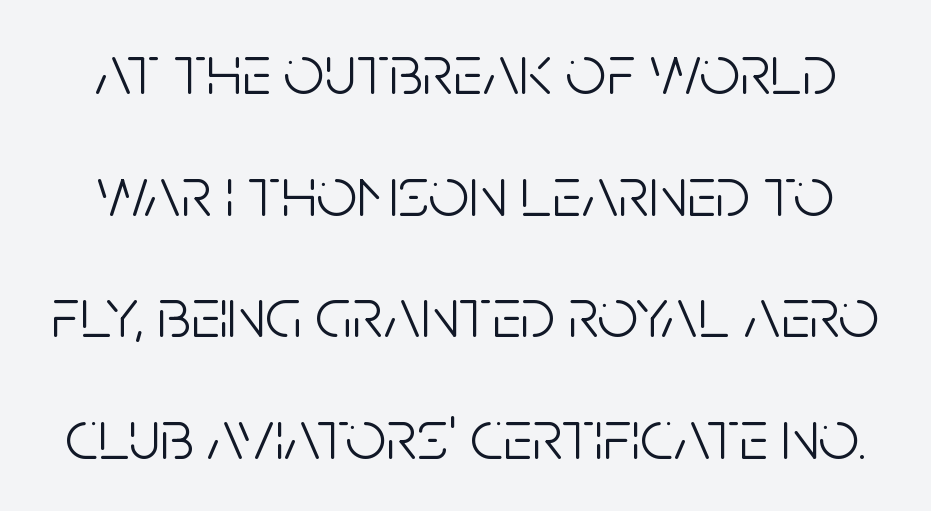
Q: Is the text bold? A: No.
Q: Is the text italic (slanted)? A: No, it is upright.
Q: Is the typeface a serif or a sans-serif typeface? A: Sans-serif.
Q: Is the text underlined? A: No.
Q: Is the spacing between letters normal or unusually wide? A: Normal.
Q: Is the spacing between lines tight, normal or loose? A: Normal.
Q: Width (condensed, normal, or wide)? A: Condensed.
Q: Stroke contrast? A: Low.
Q: x-height? A: Large.
Q: Monospaced? A: No.
